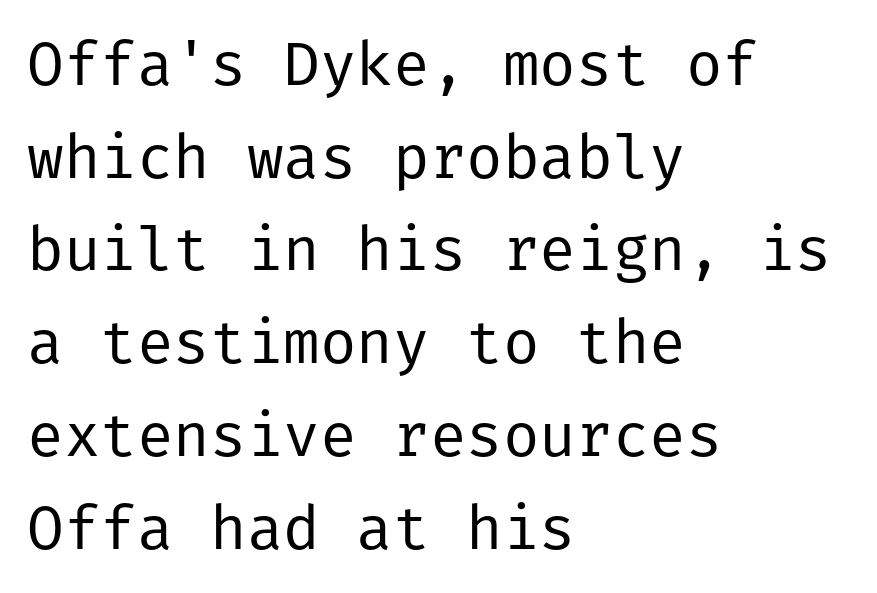
The image shows 61 px regular-weight sans-serif type, upright; set left-aligned, normal line spacing (1.52x), normal letter spacing, not underlined; low stroke contrast and a medium x-height.
